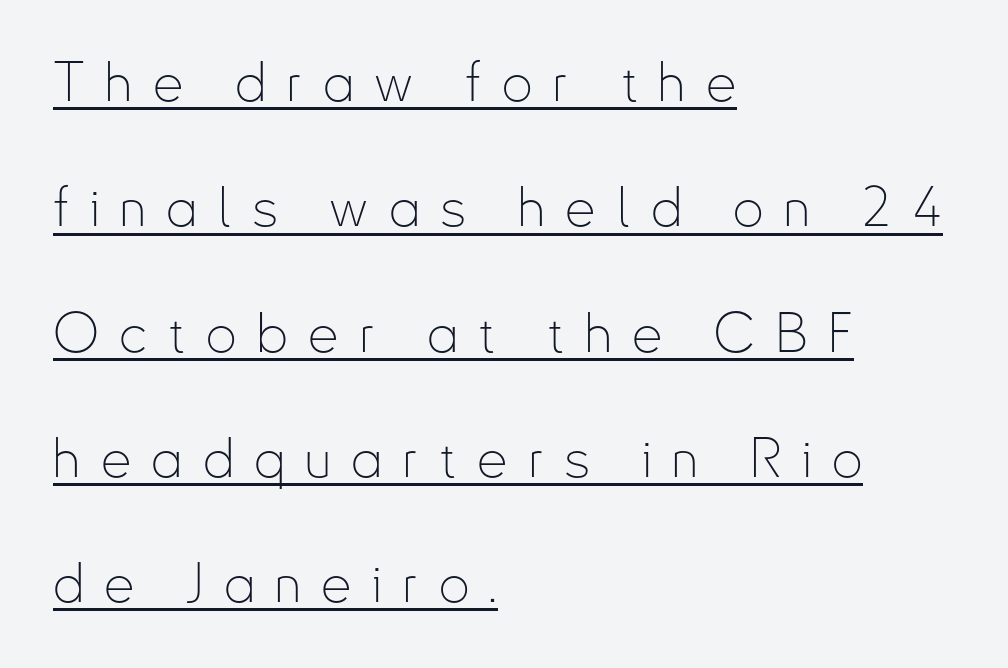
{"serif": "no", "italic": "no", "bold": "no", "weight": "thin", "width": "condensed", "stroke_contrast": "low", "x_height": "small", "monospaced": "no", "underline": "yes", "align": "left", "line_spacing": "loose", "line_spacing_ratio": 2.32, "letter_spacing": "wide", "letter_spacing_em": 0.38, "glyph_px": 54}
